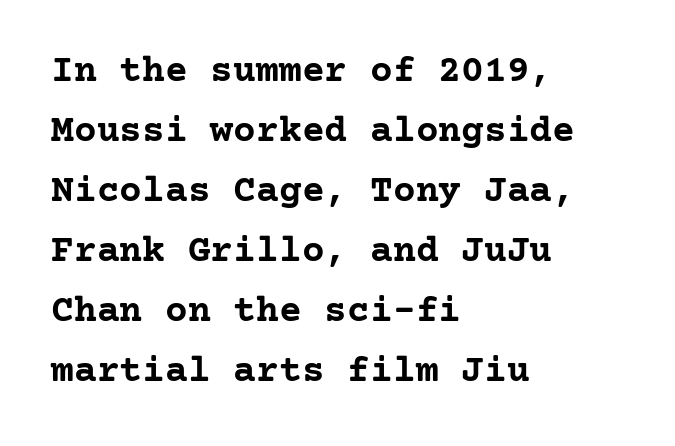
Layout note: lines flush left. Letter spacing: default. A dark, heavy texture on the line: the type is bold. Does the type have serifs? Yes, each stem ends in a small foot. Evenly set lines give the paragraph a standard silhouette.
